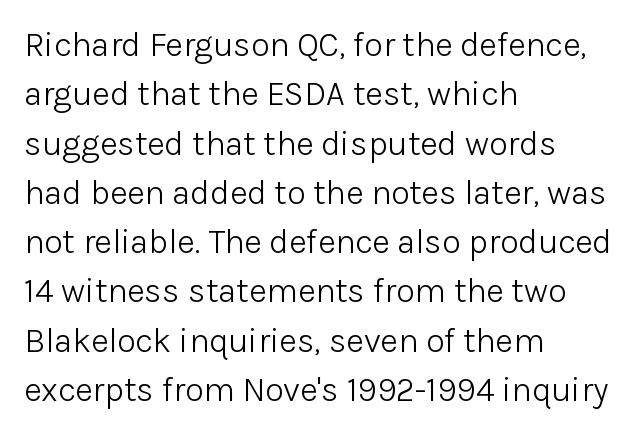
Q: Is the text bold? A: No.
Q: Is the text italic (slanted)? A: No, it is upright.
Q: Is the typeface a serif or a sans-serif typeface? A: Sans-serif.
Q: Is the text underlined? A: No.
Q: How is the paragraph aligned? A: Left-aligned.
Q: Is the spacing between letters normal or unusually wide? A: Normal.
Q: Is the spacing between lines tight, normal or loose? A: Normal.
Q: Width (condensed, normal, or wide)? A: Normal.
Q: Stroke contrast? A: Low.
Q: x-height? A: Medium.
Q: Monospaced? A: No.
